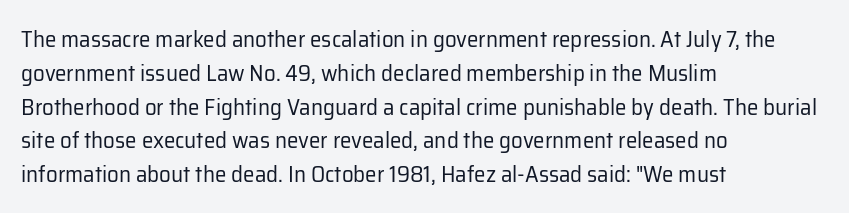
Q: Is the text bold? A: No.
Q: Is the text italic (slanted)? A: No, it is upright.
Q: Is the text underlined? A: No.
Q: How is the paragraph aligned? A: Left-aligned.
Q: Is the spacing between letters normal or unusually wide? A: Normal.
Q: Is the spacing between lines tight, normal or loose? A: Normal.
